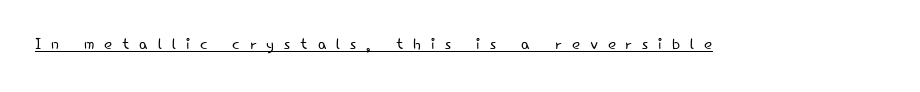
{"italic": "no", "bold": "no", "underline": "yes", "letter_spacing": "wide", "letter_spacing_em": 0.47, "glyph_px": 21}
